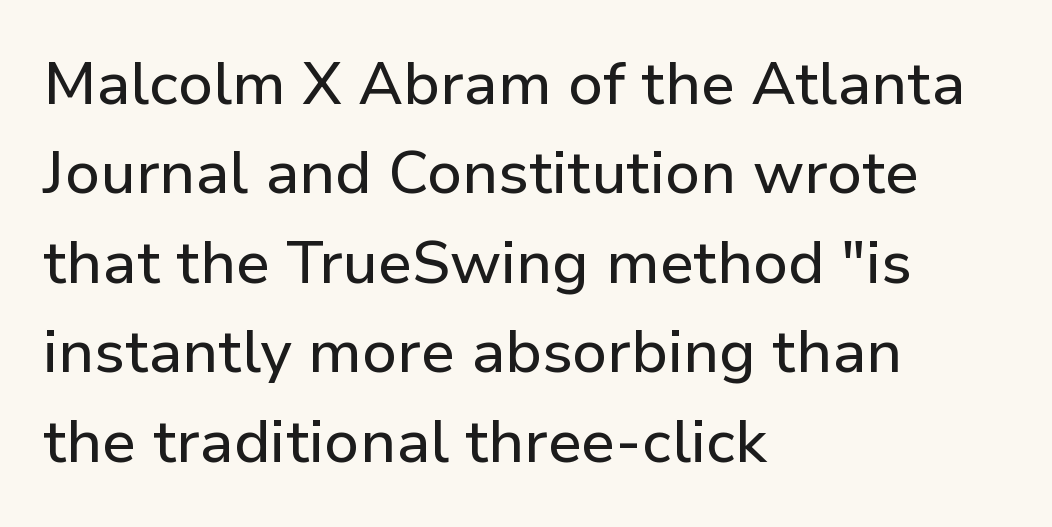
Q: Is the text italic (slanted)? A: No, it is upright.
Q: Is the typeface a serif or a sans-serif typeface? A: Sans-serif.
Q: Is the text underlined? A: No.
Q: How is the paragraph aligned? A: Left-aligned.
Q: Is the spacing between letters normal or unusually wide? A: Normal.
Q: Is the spacing between lines tight, normal or loose? A: Normal.
Q: Width (condensed, normal, or wide)? A: Normal.
Q: Stroke contrast? A: Low.
Q: x-height? A: Medium.
Q: Monospaced? A: No.
